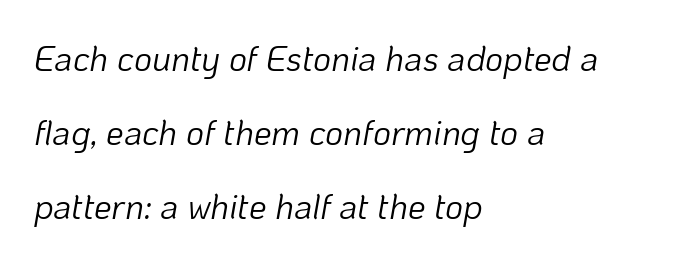
{"italic": "yes", "lean": "right", "slant_degrees": 10, "bold": "no", "weight": "light", "width": "normal", "stroke_contrast": "low", "x_height": "medium", "monospaced": "no", "underline": "no", "align": "left", "line_spacing": "loose", "line_spacing_ratio": 2.11, "letter_spacing": "normal", "letter_spacing_em": 0.0, "glyph_px": 35}
